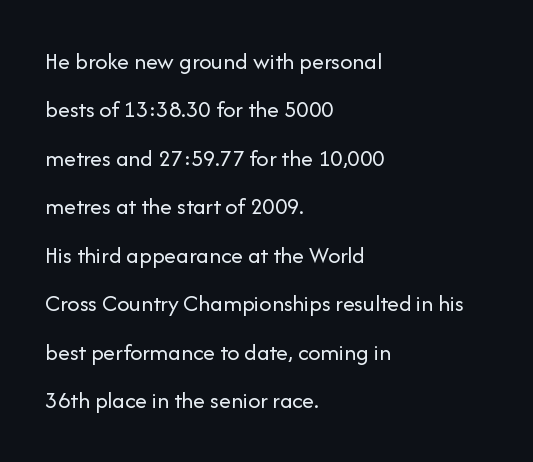
Stems and bowls with no extra thickness — not bold. Do the letters lean? They stand straight. Compared with typical paragraphs, the rows here are farther apart. Glance below the letters and you will spot only blank space. Characters follow at the spacing the type designer built in. Notice how the passage keeps a crisp vertical edge on the left only.
